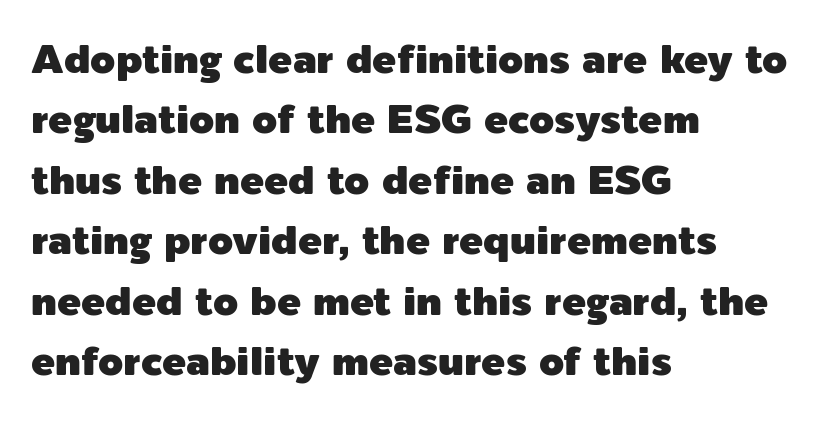
Q: Is the text italic (slanted)? A: No, it is upright.
Q: Is the typeface a serif or a sans-serif typeface? A: Sans-serif.
Q: Is the text underlined? A: No.
Q: How is the paragraph aligned? A: Left-aligned.
Q: Is the spacing between letters normal or unusually wide? A: Normal.
Q: Is the spacing between lines tight, normal or loose? A: Normal.
Q: Width (condensed, normal, or wide)? A: Normal.
Q: x-height? A: Medium.
Q: Monospaced? A: No.
